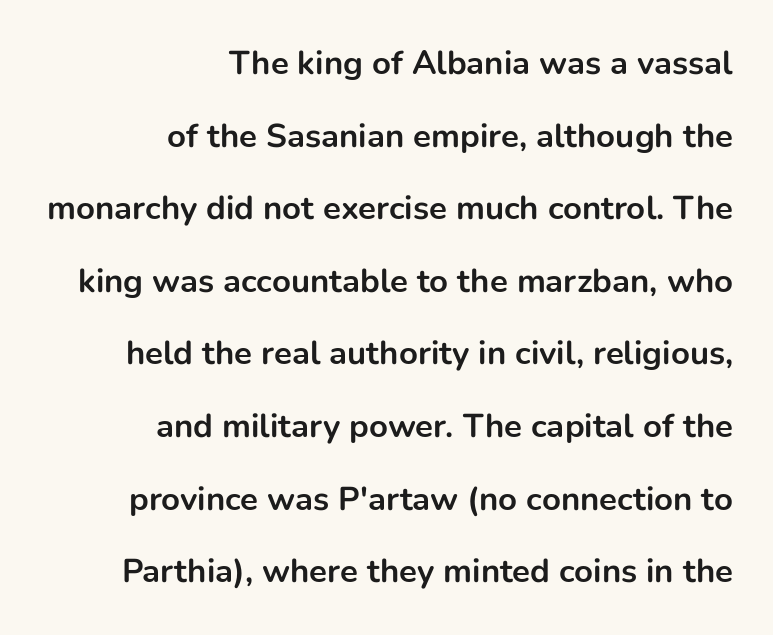
Q: Is the text bold? A: Yes.
Q: Is the text italic (slanted)? A: No, it is upright.
Q: Is the typeface a serif or a sans-serif typeface? A: Sans-serif.
Q: Is the text underlined? A: No.
Q: How is the paragraph aligned? A: Right-aligned.
Q: Is the spacing between letters normal or unusually wide? A: Normal.
Q: Is the spacing between lines tight, normal or loose? A: Loose.
Q: Width (condensed, normal, or wide)? A: Normal.
Q: Stroke contrast? A: Low.
Q: x-height? A: Medium.
Q: Monospaced? A: No.
